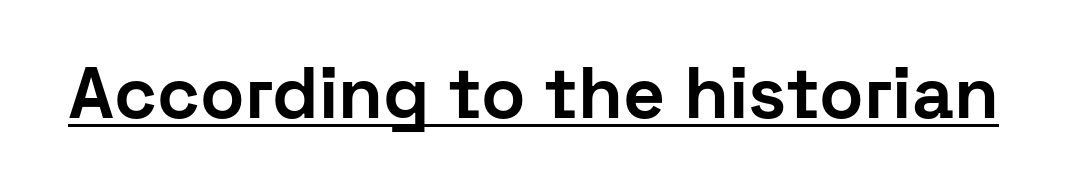
{"serif": "no", "italic": "no", "bold": "yes", "weight": "bold", "width": "normal", "stroke_contrast": "low", "x_height": "medium", "monospaced": "no", "underline": "yes", "letter_spacing": "normal", "letter_spacing_em": 0.0, "glyph_px": 73}
